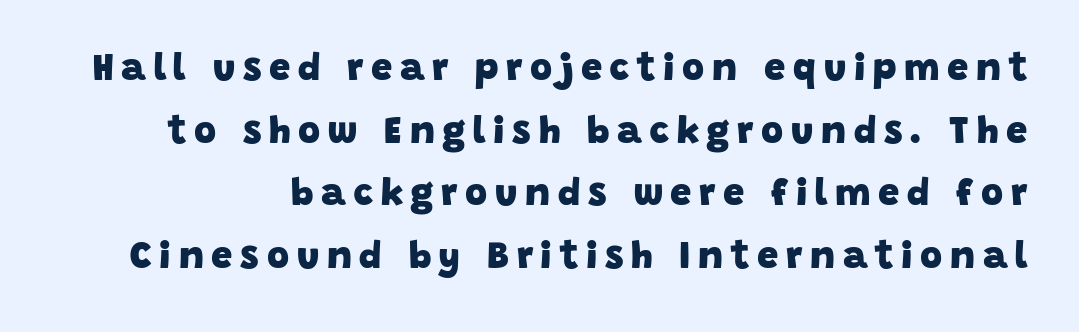
Q: Is the text bold? A: Yes.
Q: Is the typeface a serif or a sans-serif typeface? A: Sans-serif.
Q: Is the text underlined? A: No.
Q: Is the spacing between letters normal or unusually wide? A: Unusually wide.
Q: Is the spacing between lines tight, normal or loose? A: Normal.
Q: Width (condensed, normal, or wide)? A: Normal.
Q: Stroke contrast? A: Low.
Q: x-height? A: Large.
Q: Monospaced? A: No.
